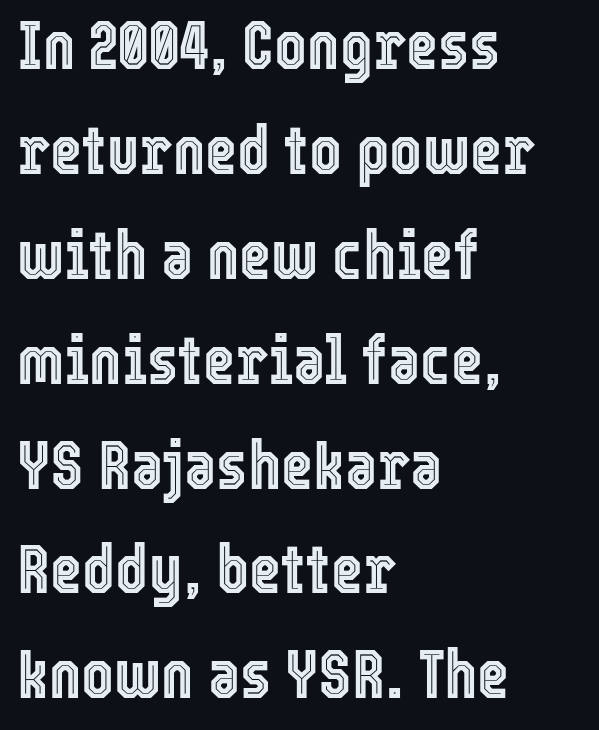
The space beneath each line is pristine and unruled. These lines are rendered in a variable-pitch font. Italic: no, the glyphs are upright roman. The paragraph has a hard left edge and a soft right edge. Letter spacing: default.
